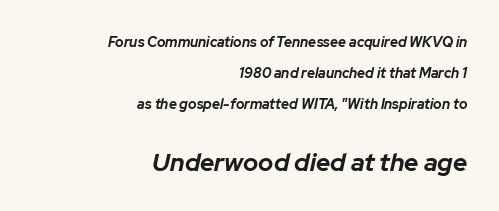
Q: Is the text bold? A: Yes.
Q: Is the text italic (slanted)? A: Yes, it leans right by about 12 degrees.
Q: Is the text underlined? A: No.
Q: How is the paragraph aligned? A: Right-aligned.
Q: Is the spacing between letters normal or unusually wide? A: Normal.
Q: Is the spacing between lines tight, normal or loose? A: Loose.
Q: Which block of text is set in a larger size, the first (top) or the second (bottom)? A: The second (bottom) one.
